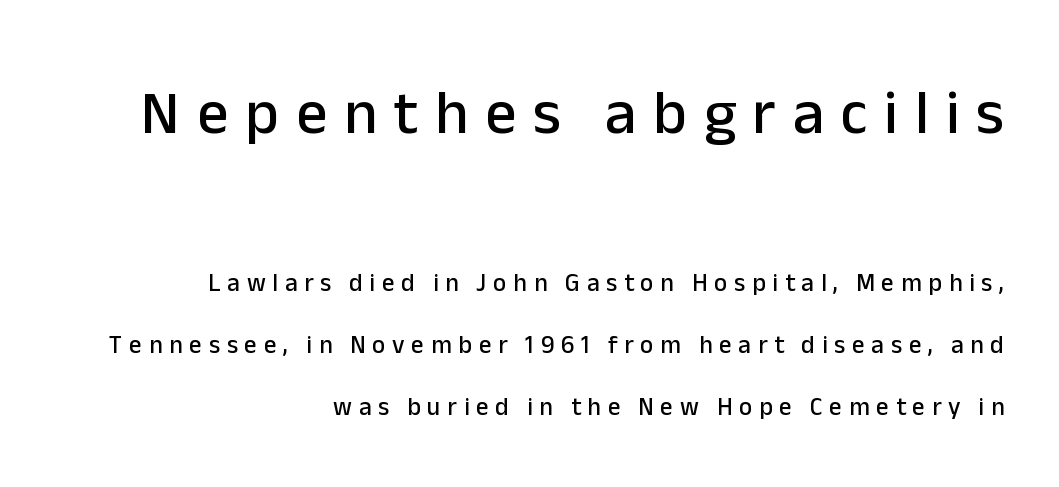
Q: Is the text italic (slanted)? A: No, it is upright.
Q: Is the typeface a serif or a sans-serif typeface? A: Sans-serif.
Q: Is the text underlined? A: No.
Q: How is the paragraph aligned? A: Right-aligned.
Q: Is the spacing between letters normal or unusually wide? A: Unusually wide.
Q: Is the spacing between lines tight, normal or loose? A: Loose.
Q: Which block of text is set in a larger size, the first (top) or the second (bottom)? A: The first (top) one.
Q: Width (condensed, normal, or wide)? A: Normal.
Q: Stroke contrast? A: Low.
Q: x-height? A: Medium.
Q: Monospaced? A: No.
